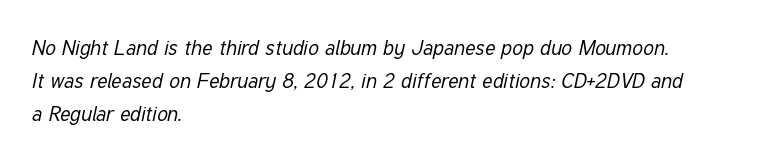
{"italic": "yes", "lean": "right", "slant_degrees": 12, "bold": "no", "underline": "no", "align": "left", "line_spacing": "normal", "line_spacing_ratio": 1.56, "letter_spacing": "normal", "letter_spacing_em": 0.0, "glyph_px": 21}
